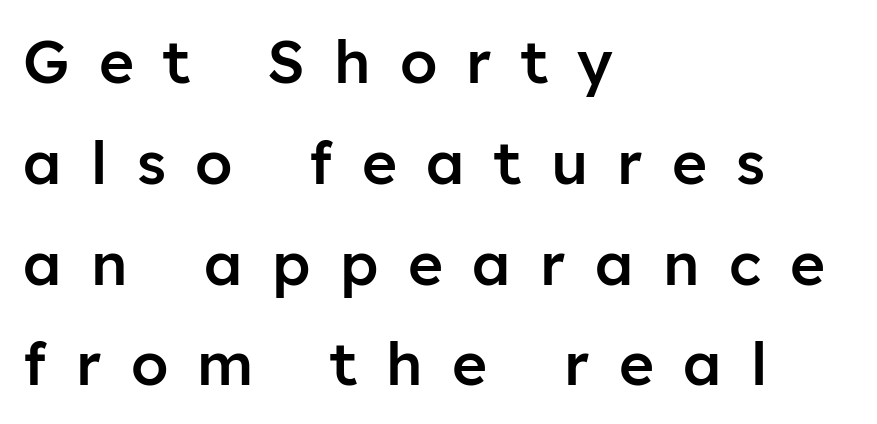
The image shows 60 px semibold sans-serif type, upright; set left-aligned, normal line spacing (1.68x), unusually wide letter spacing (+0.49 em), not underlined; low stroke contrast and a medium x-height.
